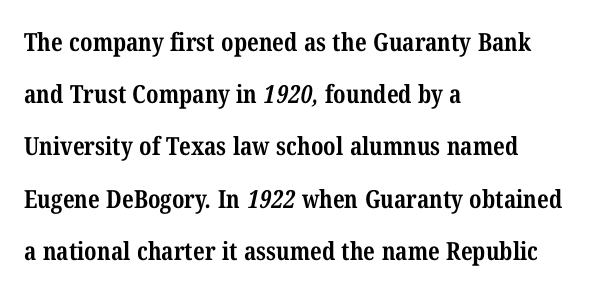
{"bold": "yes", "underline": "no", "align": "left", "line_spacing": "loose", "line_spacing_ratio": 2.09, "letter_spacing": "normal", "letter_spacing_em": 0.0, "glyph_px": 25}
